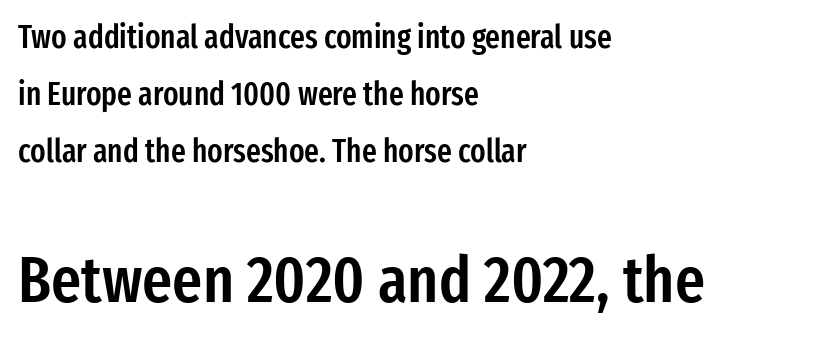
The image shows 65 px semibold, condensed sans-serif type, upright; set left-aligned, line spacing 1.78x, normal letter spacing, not underlined; the second (bottom) block is 2.03x larger; low stroke contrast and a medium x-height.
